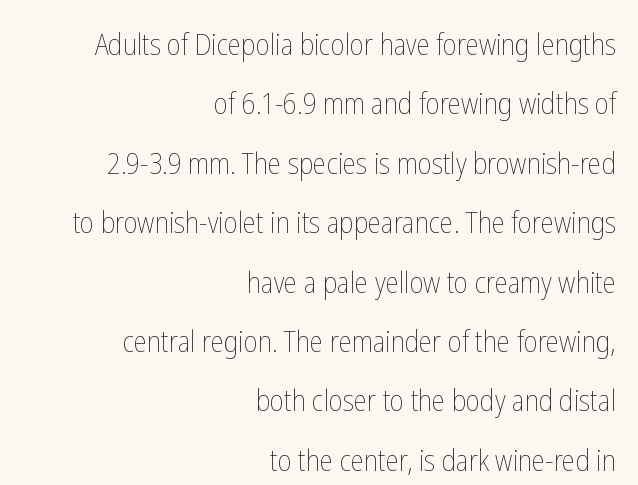
Q: Is the text bold? A: No.
Q: Is the text italic (slanted)? A: No, it is upright.
Q: Is the text underlined? A: No.
Q: How is the paragraph aligned? A: Right-aligned.
Q: Is the spacing between letters normal or unusually wide? A: Normal.
Q: Is the spacing between lines tight, normal or loose? A: Loose.
Q: Width (condensed, normal, or wide)? A: Condensed.
Q: Stroke contrast? A: Low.
Q: x-height? A: Medium.
Q: Monospaced? A: No.
